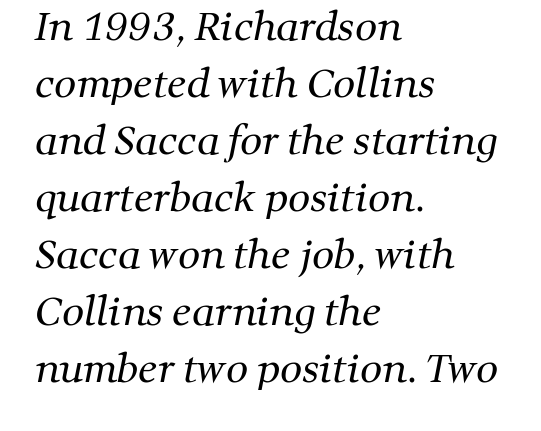
This is serif lettering, the kind often seen in printed books. A classic flush-left, rag-right setting is used for this passage. Proportional: the letters do not fall into vertical columns. Words appear dense and cohesive because spacing is normal. No chunkiness to these letters — they're not bold. Normally led — the rows are evenly, conventionally spaced.
